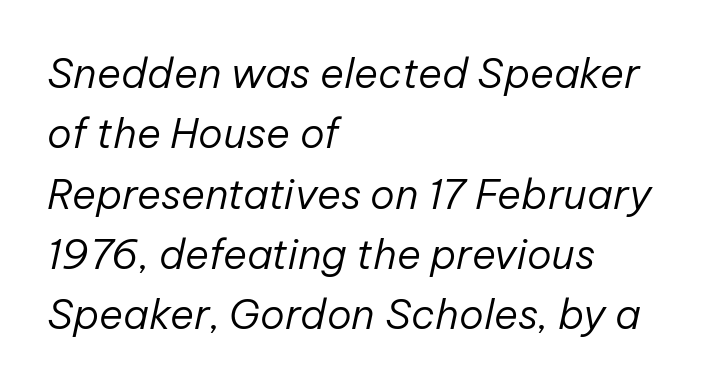
Style check: oblique. Standard letterfit; no display-style spreading of the glyphs. The cut favours lightness, reaching ordinary text weight at its darkest. The rendering uses natural spacing where letterforms have individual widths. Each new line begins a customary step beneath the previous one. Nobody drew a line under any word here.
